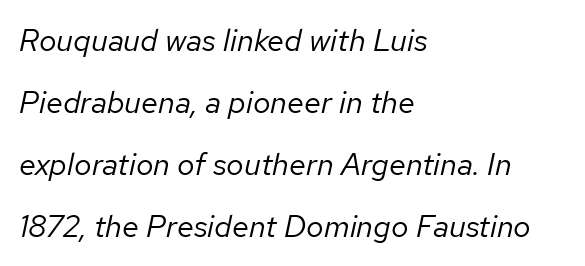
Q: Is the text bold? A: No.
Q: Is the text italic (slanted)? A: Yes, it leans right by about 12 degrees.
Q: Is the text underlined? A: No.
Q: How is the paragraph aligned? A: Left-aligned.
Q: Is the spacing between letters normal or unusually wide? A: Normal.
Q: Is the spacing between lines tight, normal or loose? A: Loose.
Q: Width (condensed, normal, or wide)? A: Normal.
Q: Stroke contrast? A: Low.
Q: x-height? A: Medium.
Q: Monospaced? A: No.
